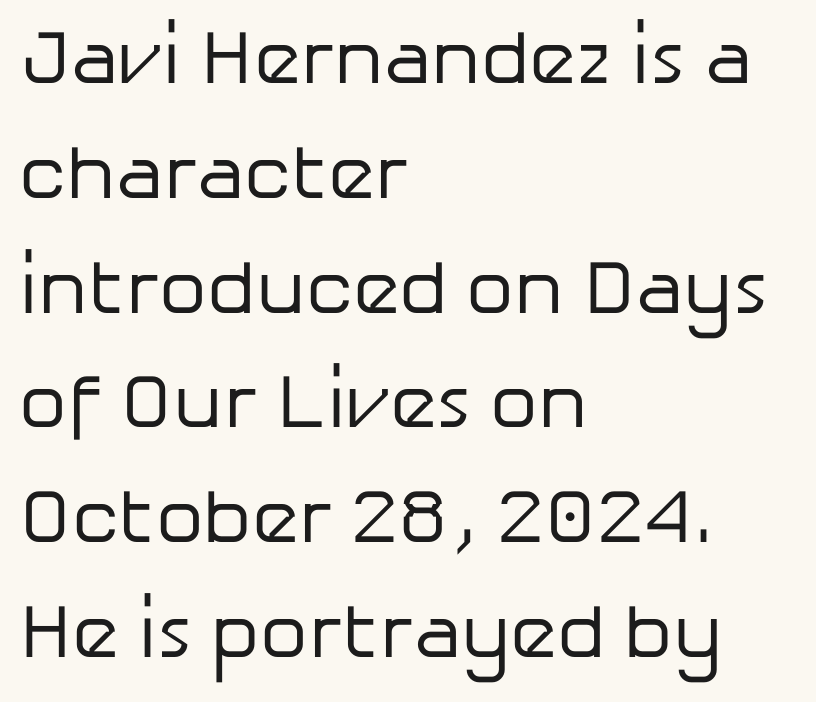
Character widths vary here, with narrow letters taking less room than wide ones. Font category for this specimen: sans-serif. Caption: standard tracking, unaltered. Is there much room between lines? A standard amount, neither cramped nor airy. This rendering uses left alignment, leaving the right contour irregular.
